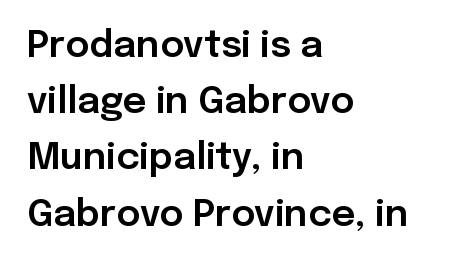
The image shows 37 px sans-serif type, upright; set left-aligned, normal line spacing (1.52x), normal letter spacing, not underlined; low stroke contrast and a medium x-height.
